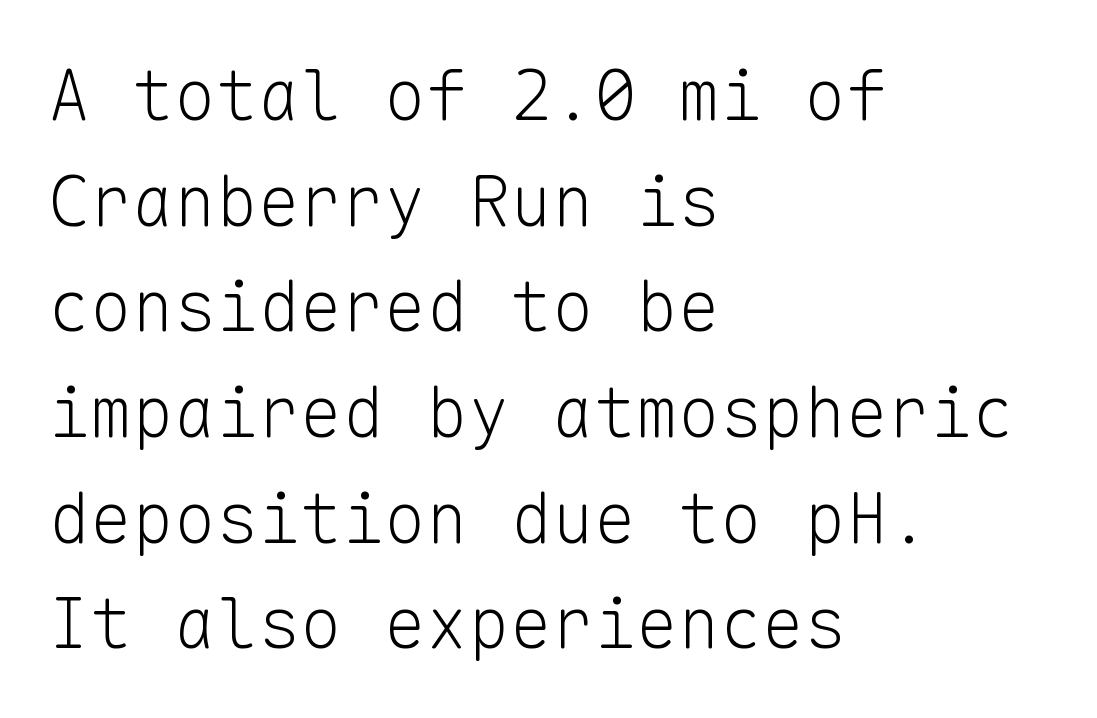
{"serif": "no", "italic": "no", "bold": "no", "weight": "light", "width": "normal", "stroke_contrast": "low", "x_height": "medium", "monospaced": "yes", "underline": "no", "align": "left", "line_spacing": "normal", "line_spacing_ratio": 1.51, "letter_spacing": "normal", "letter_spacing_em": 0.0, "glyph_px": 70}
